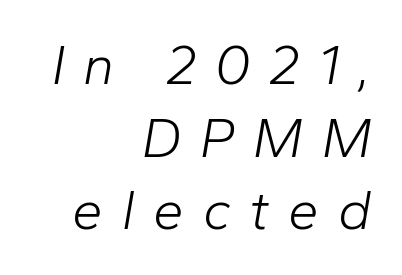
The image shows 55 px light type, italic (leaning right); set right-aligned, normal line spacing (1.32x), unusually wide letter spacing (+0.34 em), not underlined; low stroke contrast and a medium x-height.
